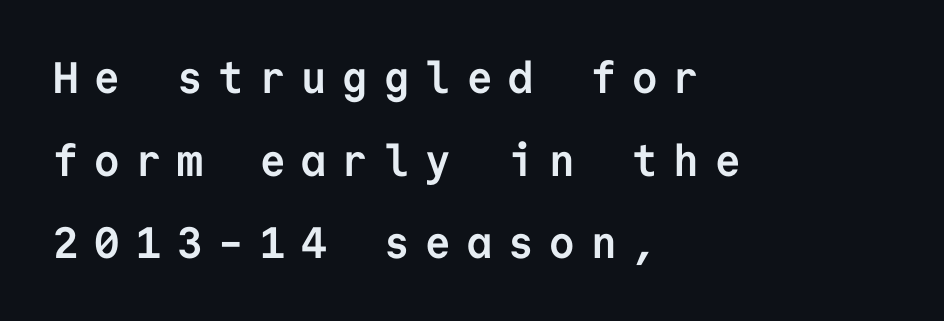
{"serif": "no", "italic": "no", "bold": "yes", "weight": "semibold", "width": "normal", "stroke_contrast": "low", "x_height": "medium", "monospaced": "yes", "underline": "no", "align": "left", "line_spacing_ratio": 1.88, "letter_spacing": "wide", "letter_spacing_em": 0.36, "glyph_px": 44}
